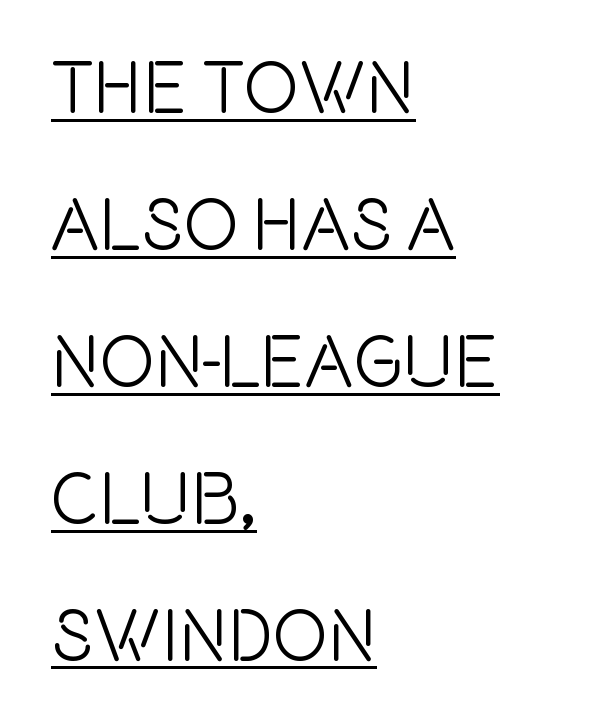
The image shows 74 px condensed sans-serif type, upright; set left-aligned, line spacing 1.85x, normal letter spacing, underlined; a large x-height.
